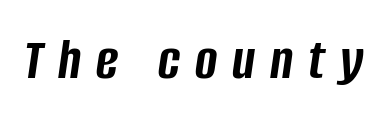
Q: Is the text bold? A: Yes.
Q: Is the text italic (slanted)? A: Yes, it leans right by about 8 degrees.
Q: Is the text underlined? A: No.
Q: Is the spacing between letters normal or unusually wide? A: Unusually wide.
Q: Width (condensed, normal, or wide)? A: Condensed.
Q: Stroke contrast? A: Low.
Q: x-height? A: Large.
Q: Monospaced? A: No.
